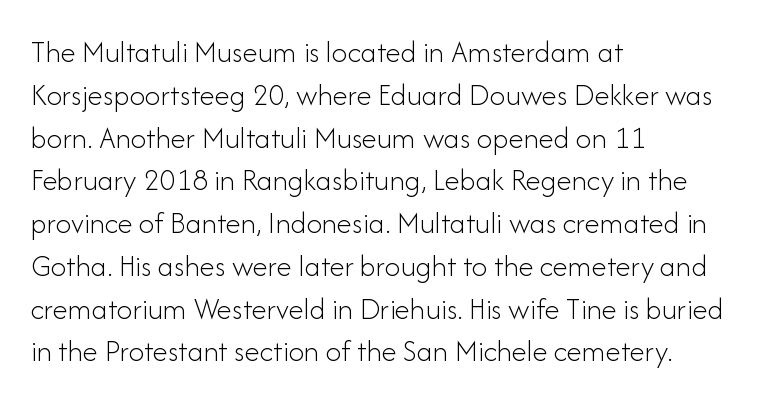
The image shows 31 px light sans-serif type, upright; set left-aligned, normal line spacing (1.38x), normal letter spacing, not underlined; low stroke contrast and a small x-height.
